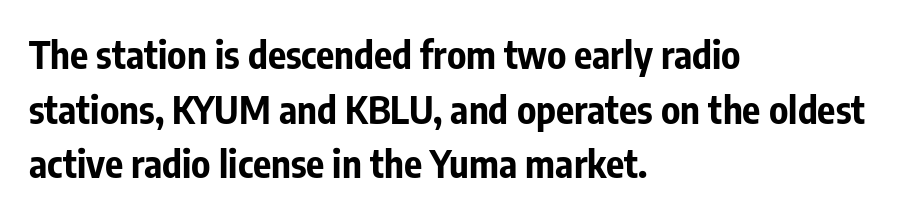
A sans-serif font was chosen for this passage. The tracking reads as untouched default to a designer's eye. In terms of leading, this rendering sits right in the middle. Here the designer chose a conventional face with non-uniform glyph widths.
